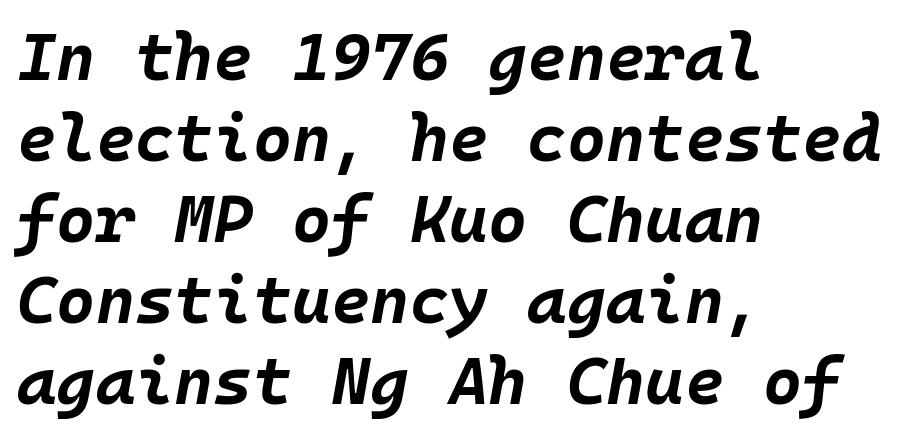
As a designer I'd log this as weight 700, bold. The line texture is even and compact thanks to regular tracking. The font's italic variant was chosen for this text. Typeset ragged right — the left edge is the straight one.
